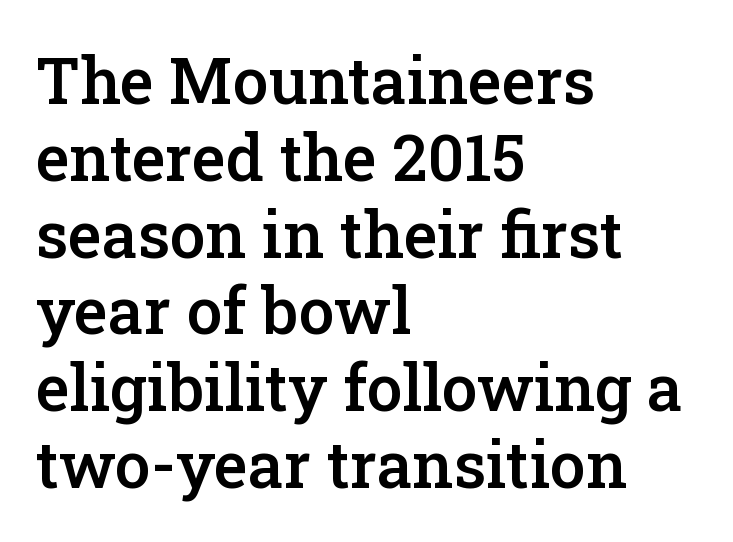
Is the letter spacing exaggerated? No — it looks like the ordinary default. Short and long lines alike share a common starting point at left. Little horizontal feet cap the strokes, marking this as serif type. The specimen omits any rule beneath the text block's lines.
